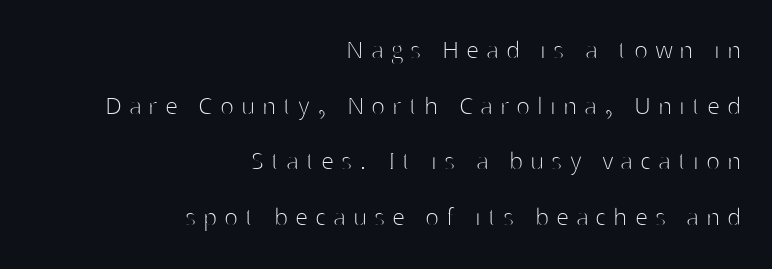
The image shows 29 px thin sans-serif type, upright; set right-aligned, loose line spacing (1.92x), unusually wide letter spacing (+0.25 em), not underlined; high stroke contrast and a medium x-height.
